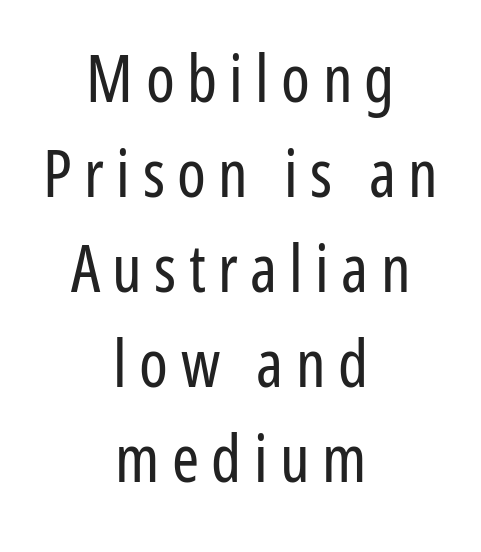
{"serif": "no", "italic": "no", "bold": "no", "weight": "regular", "width": "condensed", "stroke_contrast": "low", "x_height": "medium", "monospaced": "no", "underline": "no", "align": "center", "line_spacing": "normal", "line_spacing_ratio": 1.46, "glyph_px": 65}
